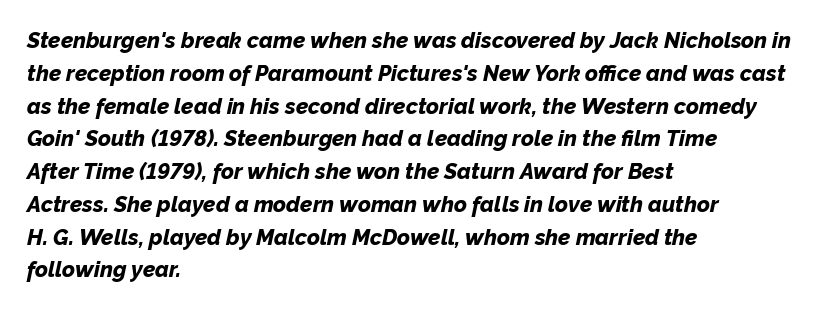
{"italic": "yes", "lean": "right", "slant_degrees": 12, "bold": "yes", "underline": "no", "align": "left", "line_spacing": "normal", "line_spacing_ratio": 1.49, "letter_spacing": "normal", "letter_spacing_em": 0.0, "glyph_px": 22}
